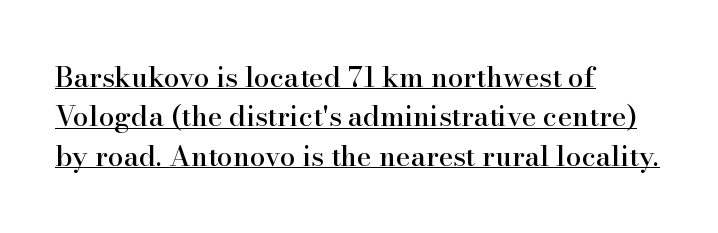
{"serif": "yes", "italic": "no", "width": "normal", "stroke_contrast": "high", "x_height": "small", "monospaced": "no", "underline": "yes", "align": "left", "line_spacing": "normal", "line_spacing_ratio": 1.41, "letter_spacing": "normal", "letter_spacing_em": 0.0, "glyph_px": 28}
